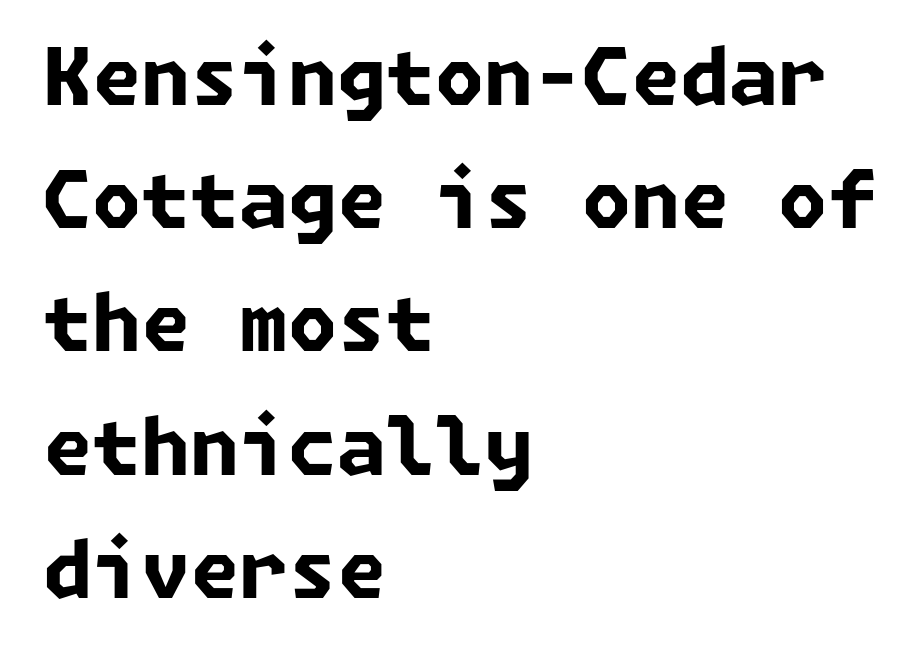
Look at the tracking — it's just the regular setting, nothing added. The passage shown is emphatically bold. Honestly, there is no underline to notice here at all. Classification — sans serif. The block of text has a typical density, with ordinary space between rows.
